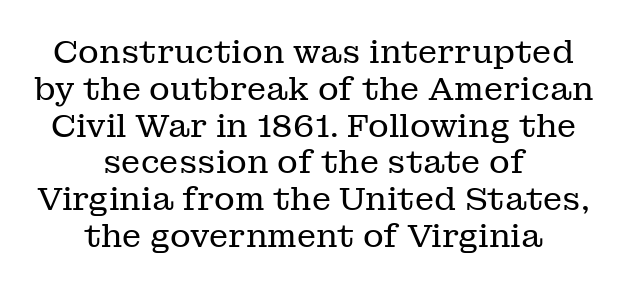
The image shows 32 px regular-weight serif type, upright; set centered, tight line spacing (1.15x), normal letter spacing, not underlined; low stroke contrast and a medium x-height.
